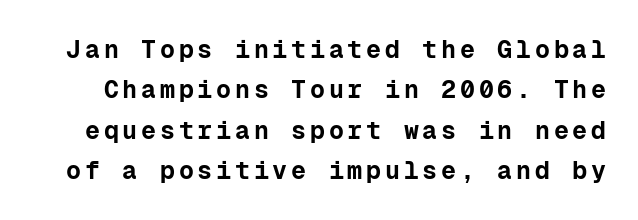
{"italic": "no", "bold": "yes", "underline": "no", "line_spacing": "normal", "line_spacing_ratio": 1.62, "glyph_px": 25}
